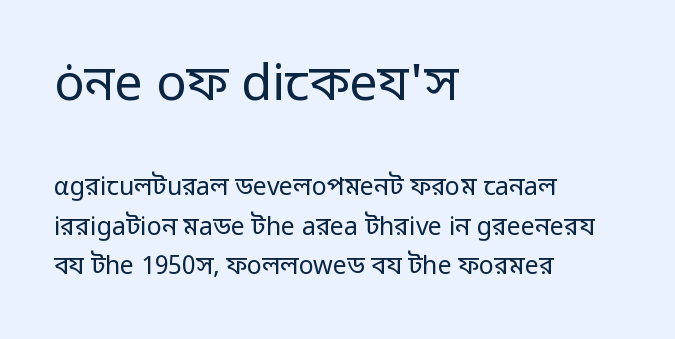
Q: Is the text bold? A: No.
Q: Is the text italic (slanted)? A: No, it is upright.
Q: Is the typeface a serif or a sans-serif typeface? A: Sans-serif.
Q: Is the text underlined? A: No.
Q: How is the paragraph aligned? A: Left-aligned.
Q: Is the spacing between letters normal or unusually wide? A: Normal.
Q: Is the spacing between lines tight, normal or loose? A: Normal.
Q: Which block of text is set in a larger size, the first (top) or the second (bottom)? A: The first (top) one.
Q: Width (condensed, normal, or wide)? A: Normal.
Q: Stroke contrast? A: Low.
Q: x-height? A: Medium.
Q: Monospaced? A: No.
